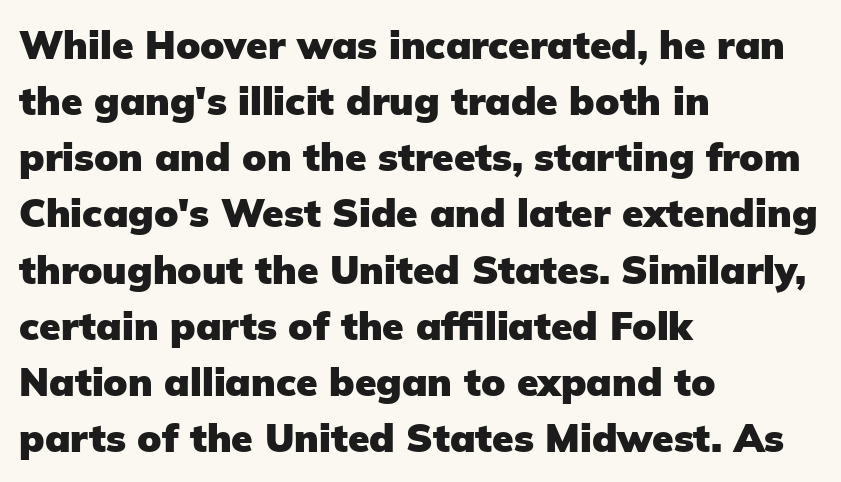
Q: Is the text bold? A: Yes.
Q: Is the text italic (slanted)? A: No, it is upright.
Q: Is the typeface a serif or a sans-serif typeface? A: Sans-serif.
Q: Is the text underlined? A: No.
Q: How is the paragraph aligned? A: Left-aligned.
Q: Is the spacing between letters normal or unusually wide? A: Normal.
Q: Is the spacing between lines tight, normal or loose? A: Normal.
Q: Width (condensed, normal, or wide)? A: Normal.
Q: Stroke contrast? A: Low.
Q: x-height? A: Medium.
Q: Monospaced? A: No.
